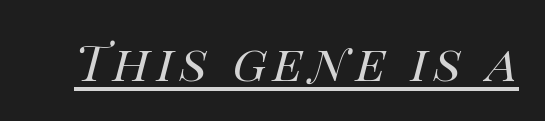
The passage shown is typed in a proportional face where columns would drift. Check the space under the baseline: a stroke is drawn there. An italicized treatment has been applied to the whole sample. Each stroke keeps to a modest, everyday thickness or less.
